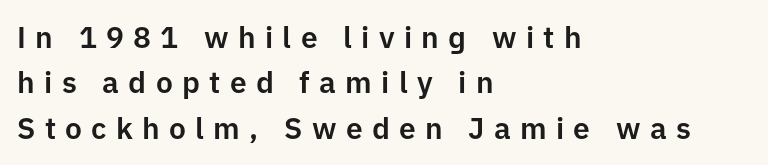
Q: Is the text italic (slanted)? A: No, it is upright.
Q: Is the typeface a serif or a sans-serif typeface? A: Sans-serif.
Q: Is the text underlined? A: No.
Q: How is the paragraph aligned? A: Left-aligned.
Q: Is the spacing between letters normal or unusually wide? A: Unusually wide.
Q: Is the spacing between lines tight, normal or loose? A: Normal.
Q: Width (condensed, normal, or wide)? A: Normal.
Q: Stroke contrast? A: Low.
Q: x-height? A: Medium.
Q: Monospaced? A: No.
